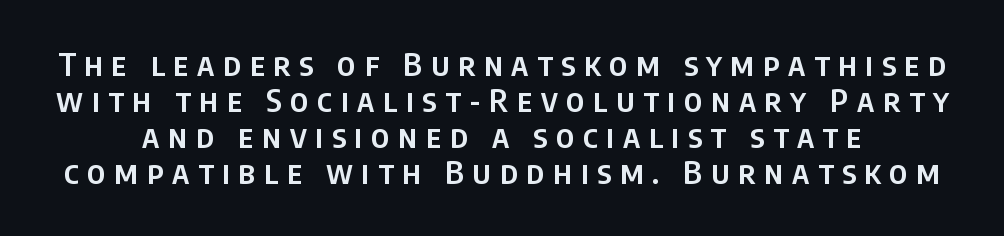
{"serif": "no", "italic": "no", "bold": "semi", "weight": "semibold", "width": "condensed", "stroke_contrast": "low", "x_height": "large", "monospaced": "no", "underline": "no", "line_spacing": "tight", "line_spacing_ratio": 1.13, "letter_spacing": "wide", "letter_spacing_em": 0.27, "glyph_px": 32}
